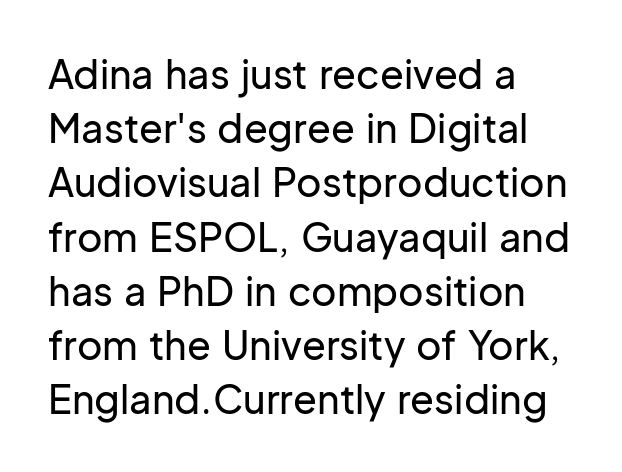
The image shows 39 px sans-serif type, upright; set left-aligned, normal line spacing (1.39x), normal letter spacing, not underlined; low stroke contrast and a medium x-height.
